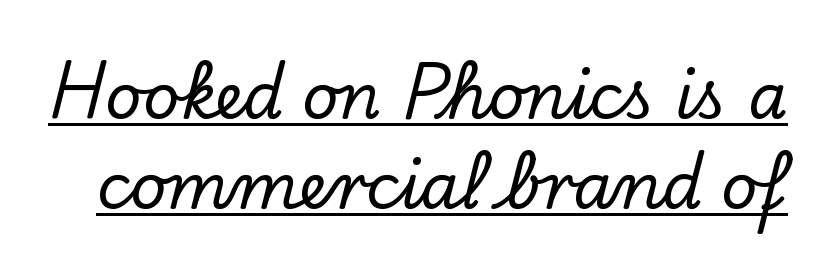
The image shows 63 px serif type; set normal line spacing (1.43x), normal letter spacing, underlined; low stroke contrast and a small x-height.
